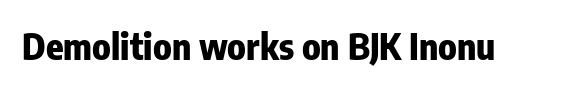
The lettering stays uniformly vertical, giving the passage a roman look. The tracking reads as untouched default to a designer's eye. The words here are not underlined. Character widths vary here, with narrow letters taking less room than wide ones.
